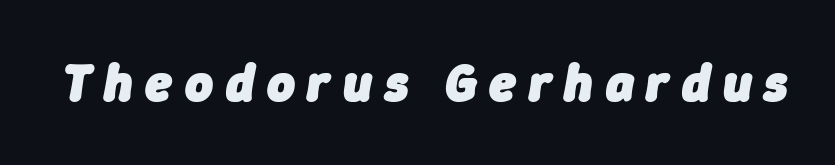
{"italic": "yes", "lean": "right", "slant_degrees": 9, "bold": "yes", "weight": "heavy", "width": "normal", "stroke_contrast": "low", "x_height": "medium", "monospaced": "no", "underline": "no", "letter_spacing": "wide", "letter_spacing_em": 0.24, "glyph_px": 53}
